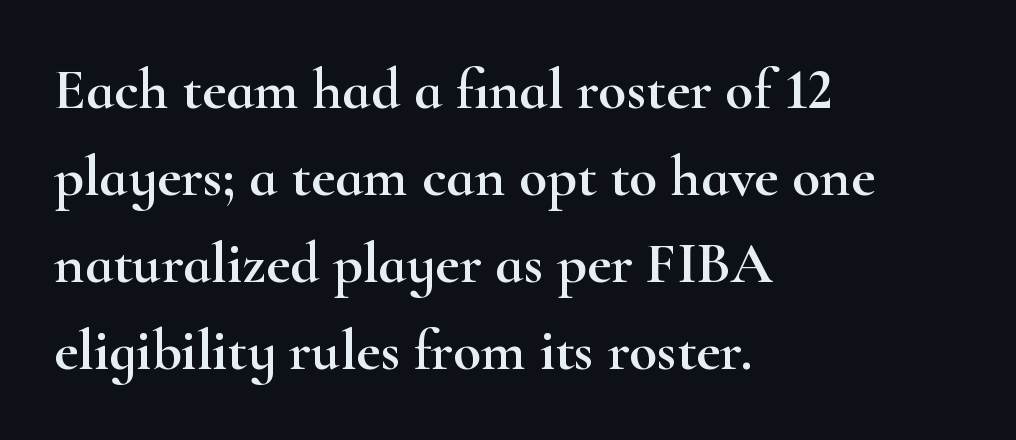
Note the varied advance widths — an 'i' is clearly narrower than an 'm'. Font category for this specimen: serif. These lines were composed using upright roman letters. Line beginnings align vertically; line endings do not. This sample keeps an unexceptional amount of space between lines.
